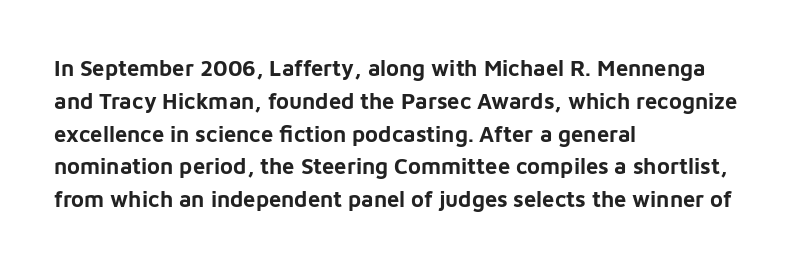
Nobody touched the tracking dial on this one. Alignment: flush left. Tall strokes in this sample are plumb rather than angled. Weight: bold.
